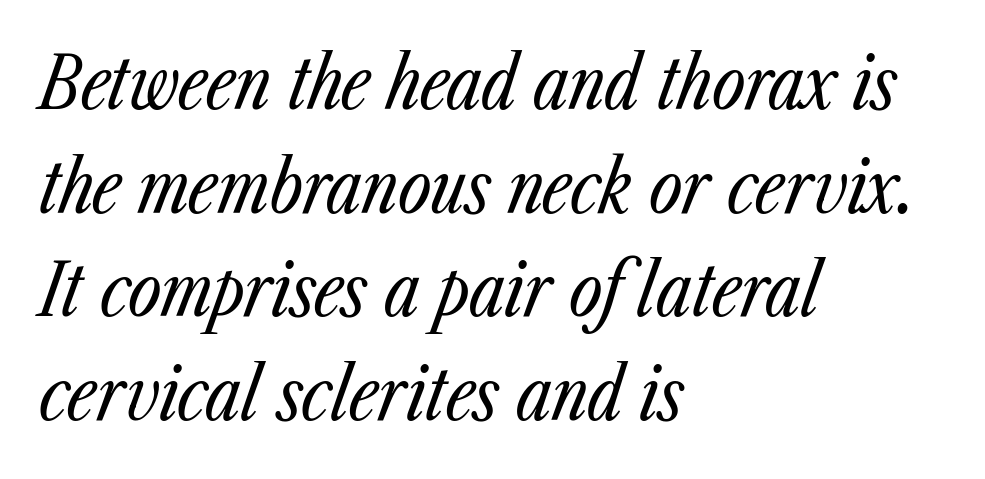
The image shows 72 px regular-weight, condensed type, italic (leaning right); set left-aligned, normal line spacing (1.44x), normal letter spacing, not underlined; low stroke contrast and a medium x-height.
